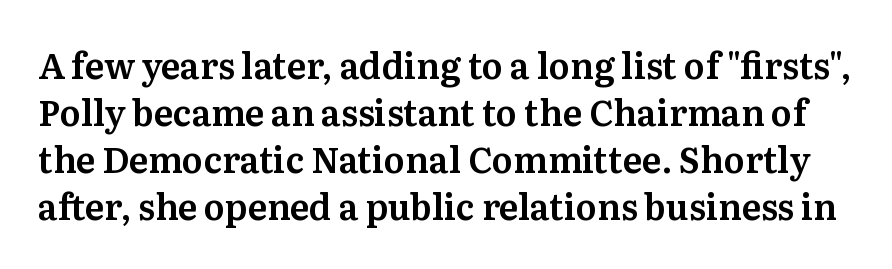
{"serif": "yes", "italic": "no", "width": "normal", "stroke_contrast": "medium", "x_height": "medium", "monospaced": "no", "underline": "no", "line_spacing": "normal", "line_spacing_ratio": 1.34, "letter_spacing": "normal", "letter_spacing_em": 0.0, "glyph_px": 35}
